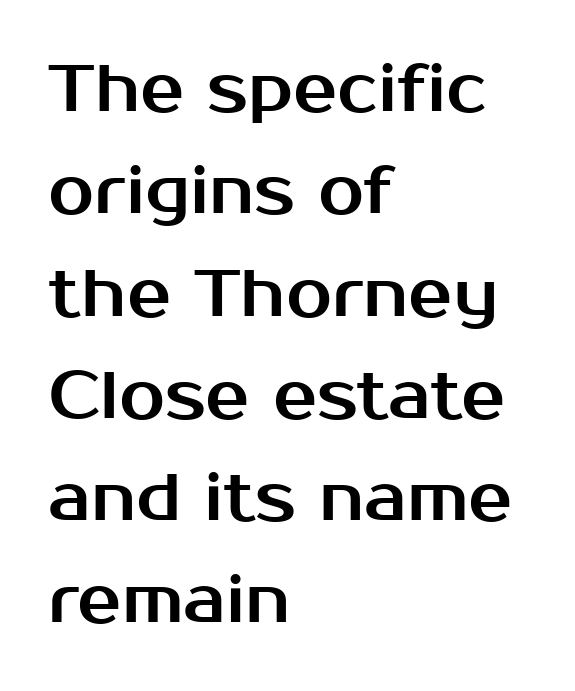
A typesetter would call this proportional, since set widths differ per character. Descenders hang freely into open space. The characters display no serif detailing; their extremities are plain. Teacher's note: observe the even left margin — that is flush-left alignment.
